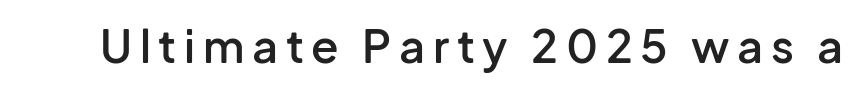
Q: Is the text bold? A: Semi-bold.
Q: Is the text italic (slanted)? A: No, it is upright.
Q: Is the typeface a serif or a sans-serif typeface? A: Sans-serif.
Q: Is the text underlined? A: No.
Q: Width (condensed, normal, or wide)? A: Normal.
Q: Stroke contrast? A: Low.
Q: x-height? A: Medium.
Q: Monospaced? A: No.
